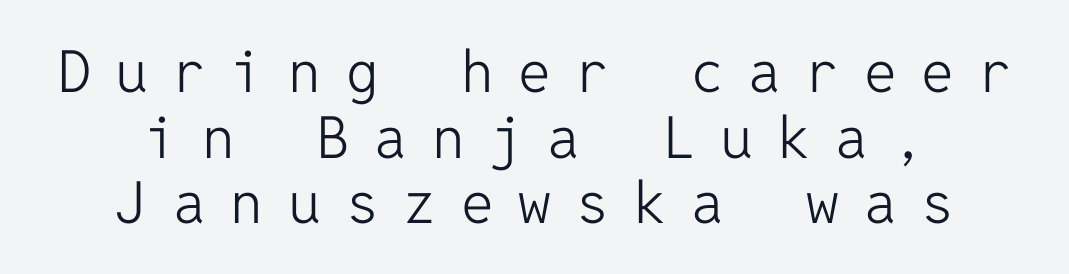
Q: Is the text bold? A: No.
Q: Is the text italic (slanted)? A: No, it is upright.
Q: Is the typeface a serif or a sans-serif typeface? A: Sans-serif.
Q: Is the text underlined? A: No.
Q: How is the paragraph aligned? A: Centered.
Q: Is the spacing between letters normal or unusually wide? A: Unusually wide.
Q: Is the spacing between lines tight, normal or loose? A: Tight.
Q: Width (condensed, normal, or wide)? A: Normal.
Q: Stroke contrast? A: Low.
Q: x-height? A: Medium.
Q: Monospaced? A: Yes.
